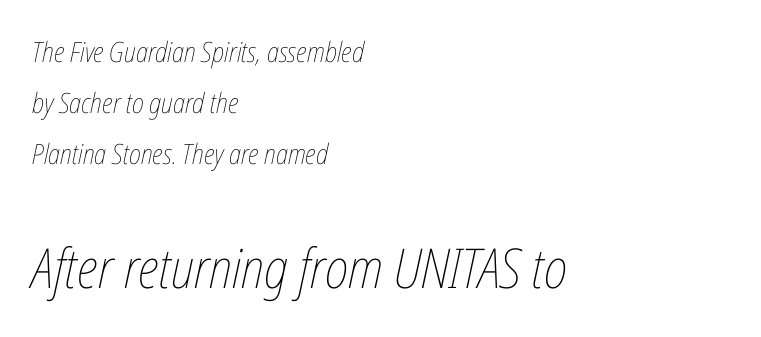
The rag falls on the right side of this text block. The rendering uses natural spacing where letterforms have individual widths. Is the lower block the larger one? Yes — the lower block carries the bigger type. A quiet, ordinary-to-light weight characterises the typeface. Glance below the letters and you will spot only blank space.
